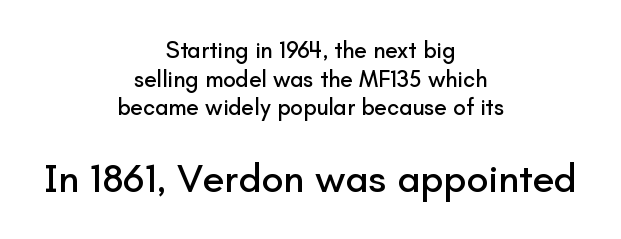
The image shows 40 px sans-serif type, upright; set centered, line spacing 1.24x, normal letter spacing, not underlined; the second (bottom) block is 1.74x larger; low stroke contrast and a small x-height.
